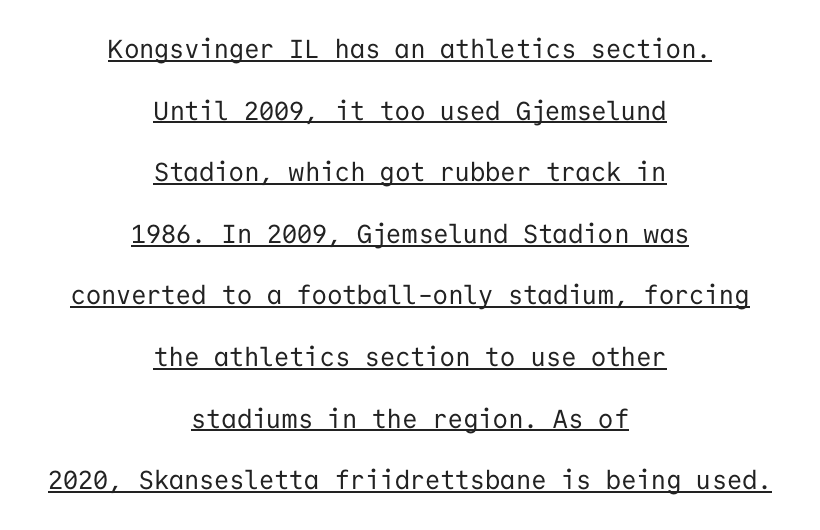
The image shows 26 px text type, upright; set centered, loose line spacing (2.37x), normal letter spacing, underlined.
